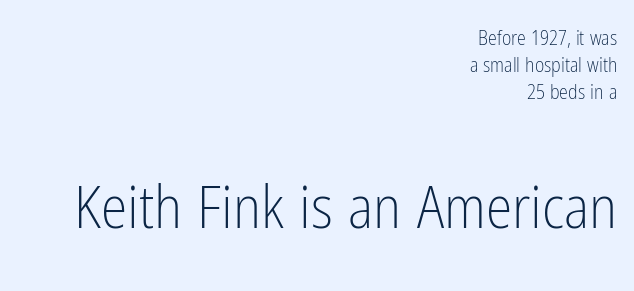
Q: Is the text bold? A: No.
Q: Is the text italic (slanted)? A: No, it is upright.
Q: Is the typeface a serif or a sans-serif typeface? A: Sans-serif.
Q: Is the text underlined? A: No.
Q: How is the paragraph aligned? A: Right-aligned.
Q: Is the spacing between letters normal or unusually wide? A: Normal.
Q: Is the spacing between lines tight, normal or loose? A: Normal.
Q: Which block of text is set in a larger size, the first (top) or the second (bottom)? A: The second (bottom) one.
Q: Width (condensed, normal, or wide)? A: Condensed.
Q: Stroke contrast? A: Low.
Q: x-height? A: Medium.
Q: Monospaced? A: No.
